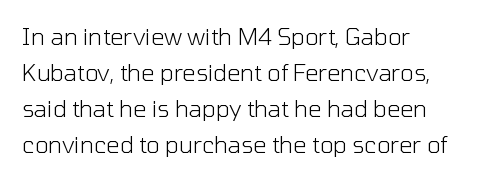
{"italic": "no", "bold": "no", "underline": "no", "align": "left", "line_spacing": "normal", "line_spacing_ratio": 1.57, "letter_spacing": "normal", "letter_spacing_em": 0.0, "glyph_px": 23}
